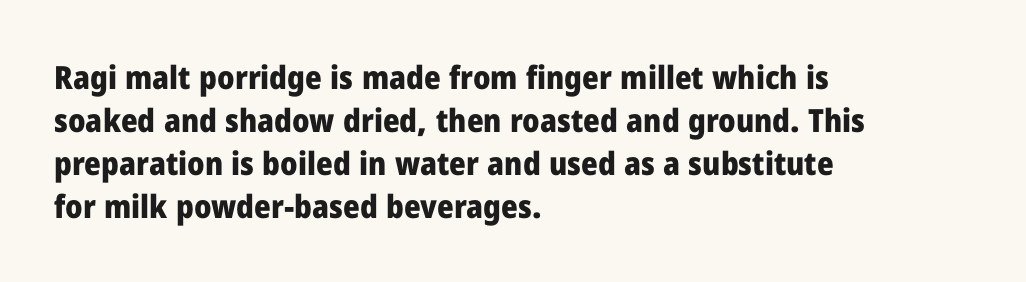
The paragraph shown leans on its left margin. The space beneath each line is pristine and unruled. The passage shown stacks its lines at a standard gap. Posture: vertical.
